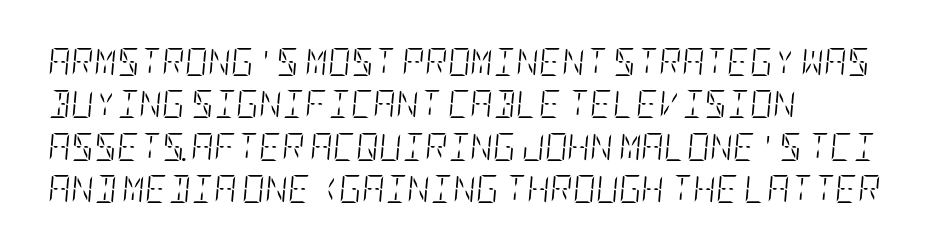
An italicized treatment has been applied to the whole sample. The line texture is even and compact thanks to regular tracking. Students, observe: this is what conventionally led text looks like. Alignment: flush left. On a weight scale, this lands at 450 or below.
